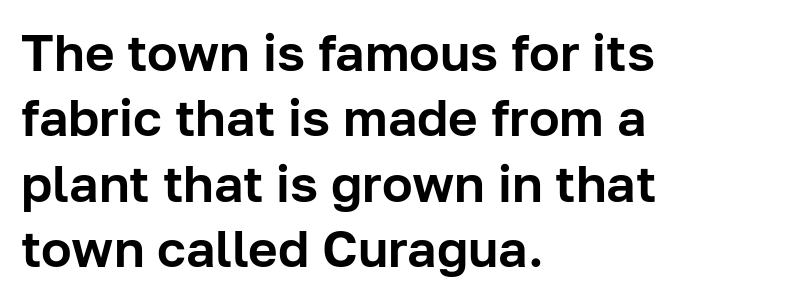
Q: Is the text italic (slanted)? A: No, it is upright.
Q: Is the typeface a serif or a sans-serif typeface? A: Sans-serif.
Q: Is the text underlined? A: No.
Q: How is the paragraph aligned? A: Left-aligned.
Q: Is the spacing between letters normal or unusually wide? A: Normal.
Q: Is the spacing between lines tight, normal or loose? A: Normal.
Q: Width (condensed, normal, or wide)? A: Normal.
Q: Stroke contrast? A: Low.
Q: x-height? A: Medium.
Q: Monospaced? A: No.
